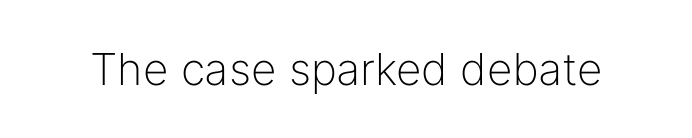
Q: Is the text bold? A: No.
Q: Is the text italic (slanted)? A: No, it is upright.
Q: Is the typeface a serif or a sans-serif typeface? A: Sans-serif.
Q: Is the text underlined? A: No.
Q: Is the spacing between letters normal or unusually wide? A: Normal.
Q: Width (condensed, normal, or wide)? A: Normal.
Q: Stroke contrast? A: Low.
Q: x-height? A: Medium.
Q: Monospaced? A: No.
